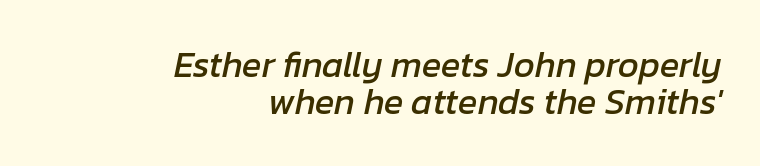
Q: Is the text italic (slanted)? A: Yes, it leans right by about 12 degrees.
Q: Is the text underlined? A: No.
Q: How is the paragraph aligned? A: Right-aligned.
Q: Is the spacing between letters normal or unusually wide? A: Normal.
Q: Is the spacing between lines tight, normal or loose? A: Tight.
Q: Width (condensed, normal, or wide)? A: Normal.
Q: Stroke contrast? A: Low.
Q: x-height? A: Medium.
Q: Monospaced? A: No.
